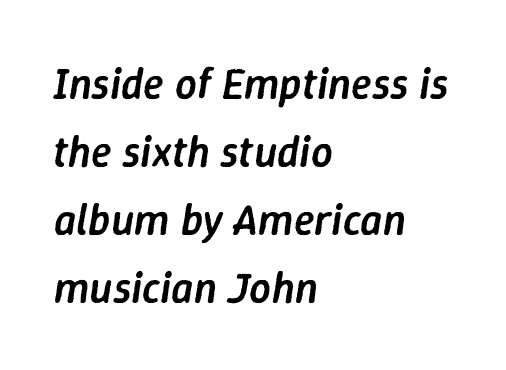
Q: Is the text bold? A: Semi-bold.
Q: Is the text italic (slanted)? A: Yes, it leans right by about 9 degrees.
Q: Is the text underlined? A: No.
Q: How is the paragraph aligned? A: Left-aligned.
Q: Is the spacing between letters normal or unusually wide? A: Normal.
Q: Is the spacing between lines tight, normal or loose? A: Normal.
Q: Width (condensed, normal, or wide)? A: Normal.
Q: Stroke contrast? A: Low.
Q: x-height? A: Medium.
Q: Monospaced? A: No.
